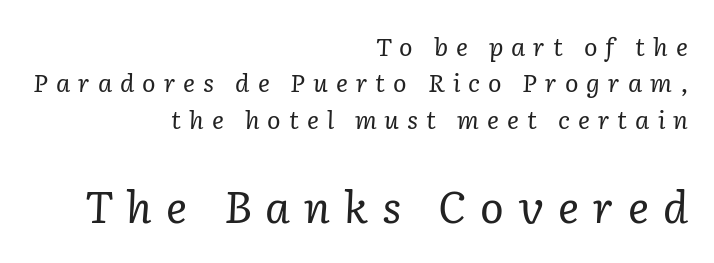
Q: Is the text bold? A: No.
Q: Is the text italic (slanted)? A: Yes, it leans right by about 2 degrees.
Q: Is the typeface a serif or a sans-serif typeface? A: Serif.
Q: Is the text underlined? A: No.
Q: How is the paragraph aligned? A: Right-aligned.
Q: Is the spacing between letters normal or unusually wide? A: Unusually wide.
Q: Is the spacing between lines tight, normal or loose? A: Normal.
Q: Which block of text is set in a larger size, the first (top) or the second (bottom)? A: The second (bottom) one.
Q: Width (condensed, normal, or wide)? A: Normal.
Q: Stroke contrast? A: Low.
Q: x-height? A: Medium.
Q: Monospaced? A: No.
